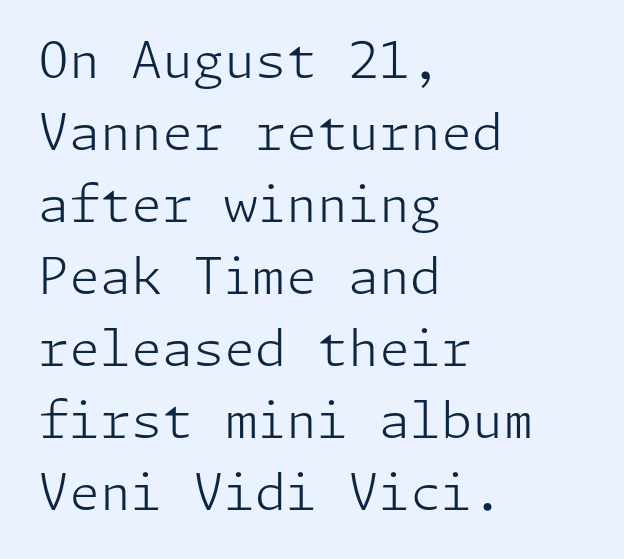
These lines were composed using upright roman letters. Vertically, the passage feels balanced, rows spaced as you'd expect. The ragged edge is on the right, which tells us the setting is flush left. Classification — sans serif. The strip under each line holds only bare page.
